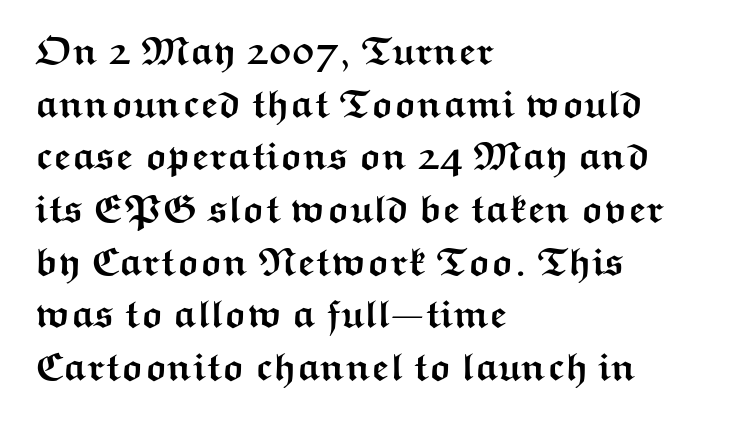
{"serif": "no", "italic": "no", "bold": "yes", "weight": "semibold", "width": "wide", "stroke_contrast": "medium", "x_height": "medium", "monospaced": "no", "underline": "no", "align": "left", "line_spacing": "normal", "line_spacing_ratio": 1.35, "letter_spacing": "normal", "letter_spacing_em": 0.0, "glyph_px": 39}
